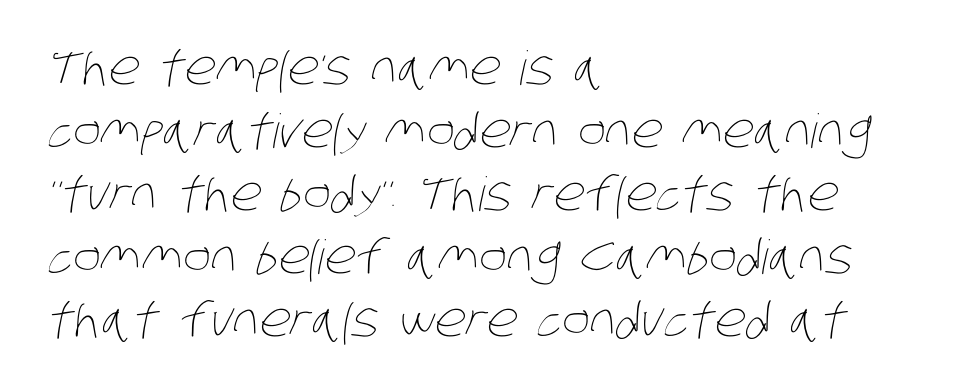
The image shows 47 px thin, condensed type; set left-aligned, normal line spacing (1.34x), normal letter spacing, not underlined; low stroke contrast and a large x-height.
